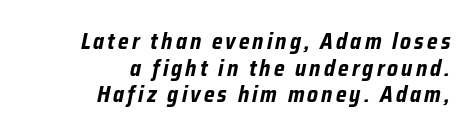
The image shows 22 px bold type, italic (leaning right); set right-aligned, line spacing 1.21x, not underlined.
